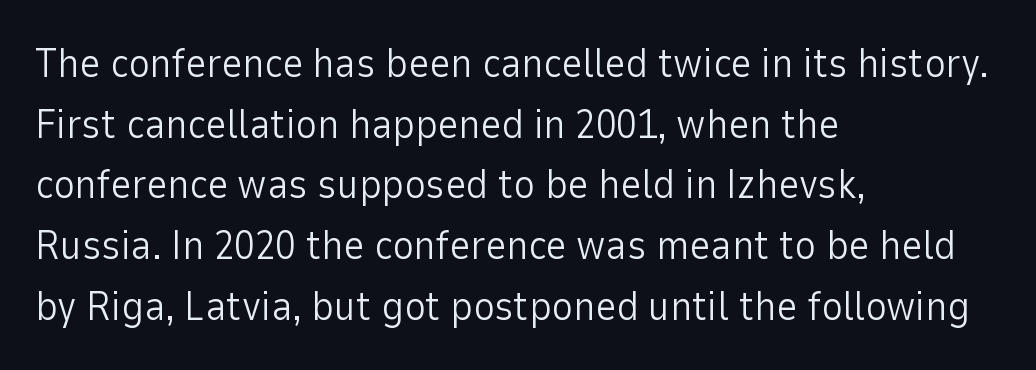
Horizontal alignment here is leftward, the default for most running prose. The font family rendered here belongs to the sans-serif group. Each new line begins a customary step beneath the previous one. Compared with typical body copy, the letter spacing here is the same. Type without underlining.
